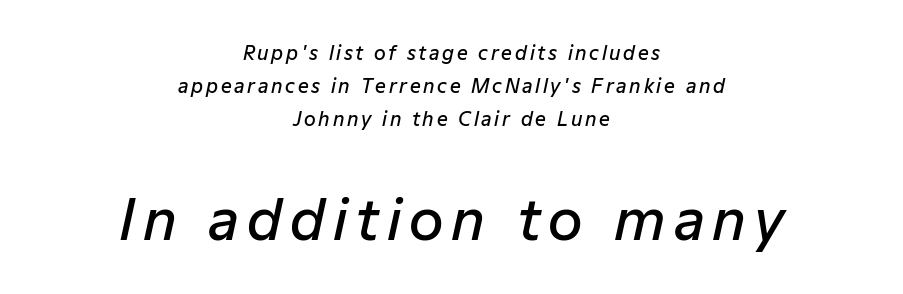
The image shows 56 px semibold type, italic (leaning right); set centered, line spacing 1.74x, not underlined; the second (bottom) block is 2.95x larger; low stroke contrast and a medium x-height.
